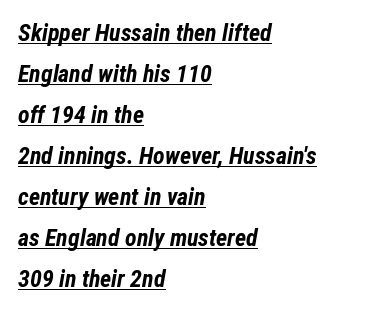
If you drew a ruler down the left edge, every line would touch it. Does a line run under the words? Yes, clearly. Chunky letters — that's bold for sure. Glyph-to-glyph distance matches everyday printed text. Emphasis-style slanted type is in use.
